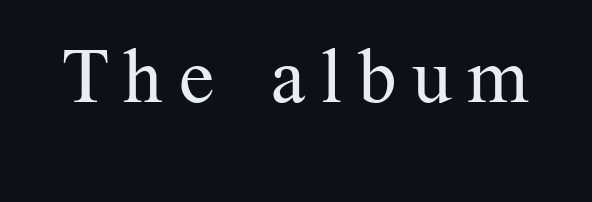
{"serif": "yes", "italic": "no", "bold": "no", "weight": "regular", "width": "normal", "stroke_contrast": "medium", "x_height": "medium", "monospaced": "no", "underline": "no", "letter_spacing": "wide", "letter_spacing_em": 0.2, "glyph_px": 77}
